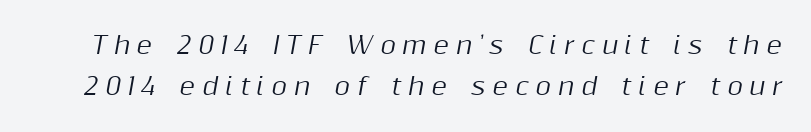
The image shows 24 px text type, italic (leaning right); set normal line spacing (1.7x), unusually wide letter spacing (+0.28 em), not underlined.
